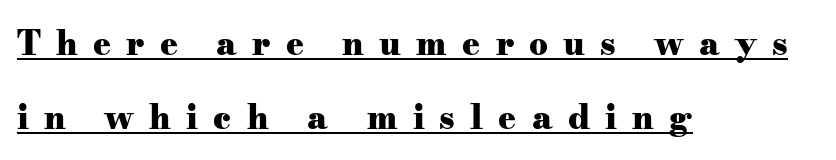
Q: Is the text bold? A: Yes.
Q: Is the text italic (slanted)? A: No, it is upright.
Q: Is the typeface a serif or a sans-serif typeface? A: Serif.
Q: Is the text underlined? A: Yes.
Q: How is the paragraph aligned? A: Left-aligned.
Q: Is the spacing between letters normal or unusually wide? A: Unusually wide.
Q: Is the spacing between lines tight, normal or loose? A: Loose.
Q: Width (condensed, normal, or wide)? A: Wide.
Q: Stroke contrast? A: Medium.
Q: x-height? A: Small.
Q: Monospaced? A: No.
